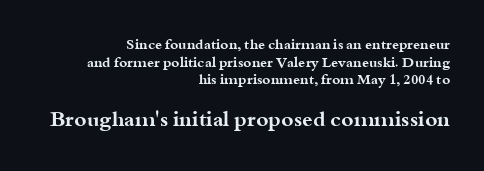
{"italic": "no", "bold": "yes", "underline": "no", "align": "right", "line_spacing": "normal", "line_spacing_ratio": 1.26, "letter_spacing": "normal", "letter_spacing_em": 0.0, "larger_block": "second", "size_ratio": 1.5, "glyph_px": 21}
